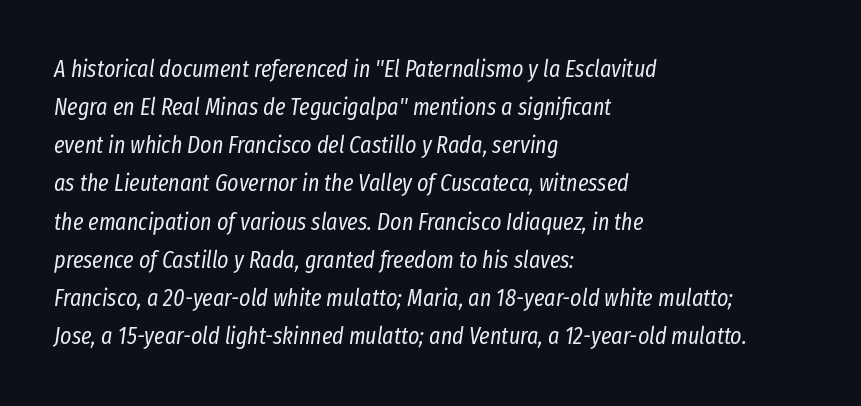
Q: Is the text bold? A: No.
Q: Is the text italic (slanted)? A: Yes, it leans right by about 8 degrees.
Q: Is the text underlined? A: No.
Q: How is the paragraph aligned? A: Left-aligned.
Q: Is the spacing between letters normal or unusually wide? A: Normal.
Q: Is the spacing between lines tight, normal or loose? A: Normal.
